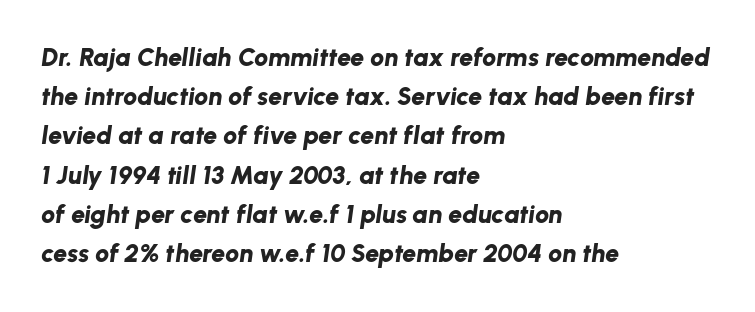
The space directly below the letters is spotless. Regarding leading, the lines here are spaced in the standard way. The passage is arranged the way most books set body copy — flush left. How are the letters spaced? Ordinarily, with no added tracking.
